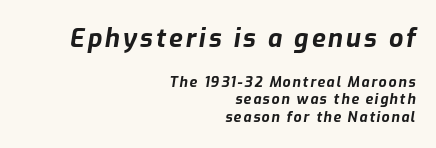
The image shows 25 px bold type, italic (leaning right); set right-aligned, line spacing 1.24x, not underlined; the first (top) block is 1.79x larger.
